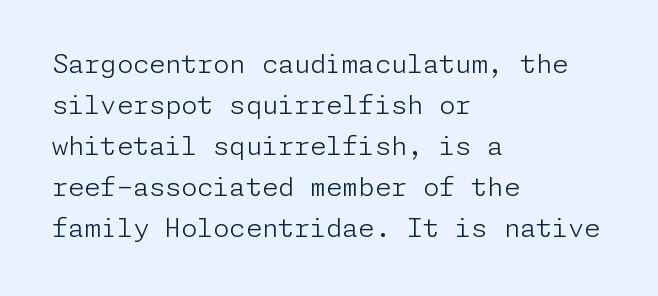
The image shows 26 px text type, upright; set left-aligned, normal line spacing (1.58x), normal letter spacing, not underlined.
